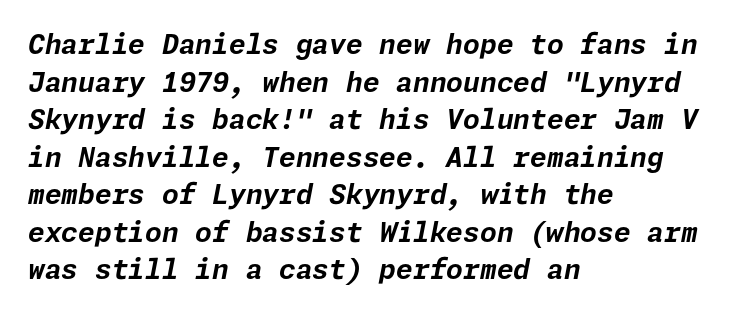
{"italic": "yes", "lean": "right", "slant_degrees": 11, "bold": "yes", "underline": "no", "align": "left", "line_spacing": "normal", "line_spacing_ratio": 1.39, "letter_spacing": "normal", "letter_spacing_em": 0.0, "glyph_px": 27}
